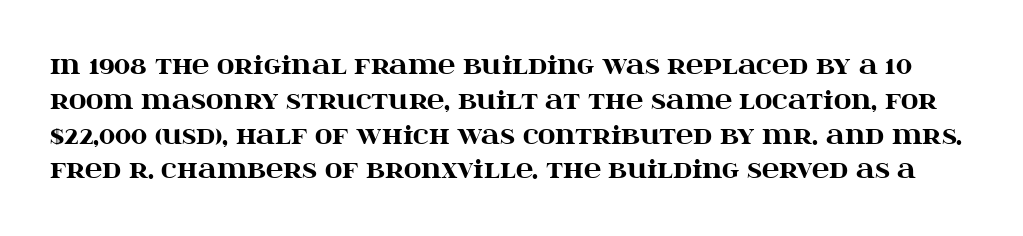
{"italic": "no", "bold": "yes", "underline": "no", "line_spacing": "normal", "line_spacing_ratio": 1.45, "letter_spacing": "normal", "letter_spacing_em": 0.0, "glyph_px": 24}
